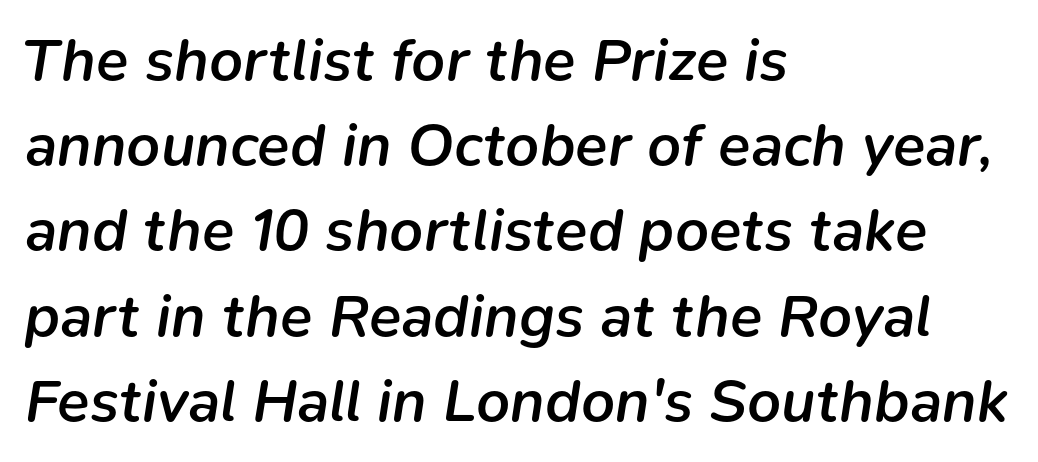
The image shows 60 px semibold type, italic (leaning right); set left-aligned, normal line spacing (1.42x), normal letter spacing, not underlined; low stroke contrast and a medium x-height.
